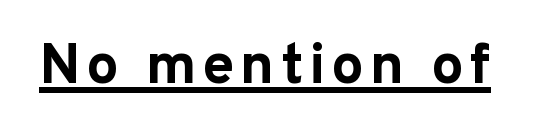
Q: Is the text bold? A: Yes.
Q: Is the text italic (slanted)? A: No, it is upright.
Q: Is the typeface a serif or a sans-serif typeface? A: Sans-serif.
Q: Is the text underlined? A: Yes.
Q: Width (condensed, normal, or wide)? A: Normal.
Q: Stroke contrast? A: Low.
Q: x-height? A: Medium.
Q: Monospaced? A: No.
